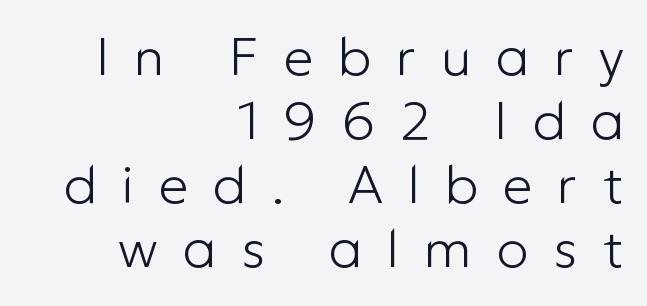
Any mark beneath the type? The region is blank. Every stem runs plumb, perpendicular to the baseline. The typeface has the unassuming heft of standard copy or less. Looks like regular typesetting: each glyph gets only the width it needs. The setting favours the right margin, as signatures and pull-quotes sometimes do.
